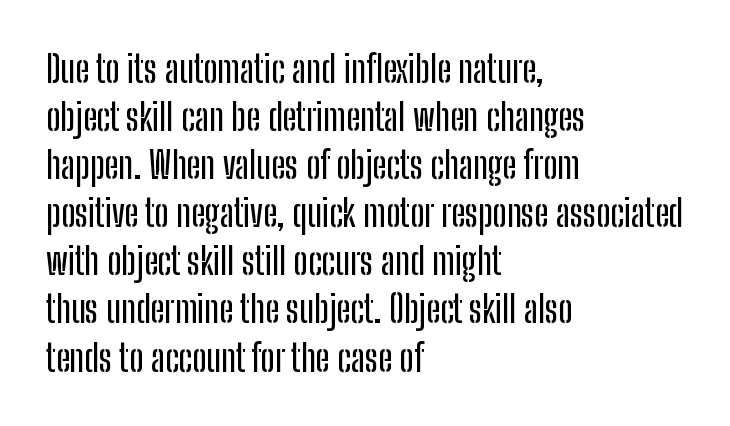
{"serif": "no", "italic": "no", "width": "condensed", "stroke_contrast": "low", "x_height": "medium", "monospaced": "no", "underline": "no", "align": "left", "line_spacing": "normal", "line_spacing_ratio": 1.3, "letter_spacing": "normal", "letter_spacing_em": 0.0, "glyph_px": 37}
